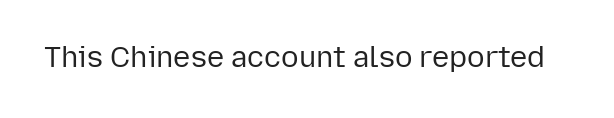
The image shows 29 px regular-weight sans-serif type, upright; set normal letter spacing, not underlined; low stroke contrast and a medium x-height.
